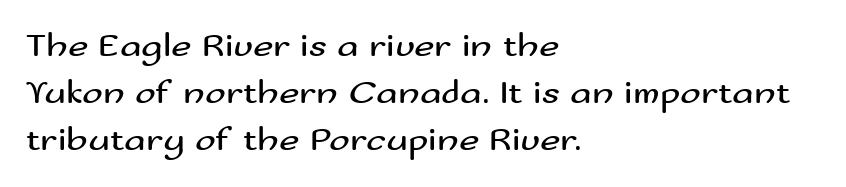
Q: Is the text bold? A: No.
Q: Is the text italic (slanted)? A: No, it is upright.
Q: Is the typeface a serif or a sans-serif typeface? A: Sans-serif.
Q: Is the text underlined? A: No.
Q: How is the paragraph aligned? A: Left-aligned.
Q: Is the spacing between letters normal or unusually wide? A: Normal.
Q: Is the spacing between lines tight, normal or loose? A: Normal.
Q: Width (condensed, normal, or wide)? A: Wide.
Q: Stroke contrast? A: Medium.
Q: x-height? A: Small.
Q: Monospaced? A: No.
